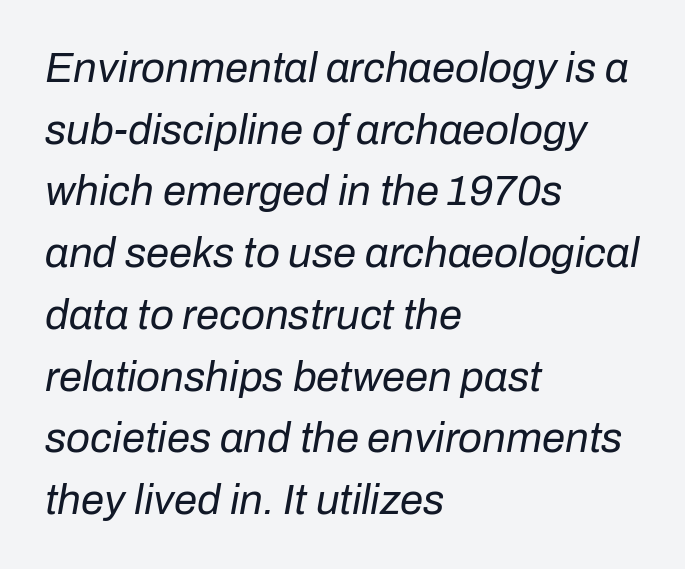
Letters have the restrained weight of plain body copy at most. Honestly, there is no underline to notice here at all. This sample has the flowing, uneven cadence of proportional lettering. The type is set solid horizontally, with unmodified tracking. It's the slanting kind of type. The vertical gap from one line to the next is medium.
